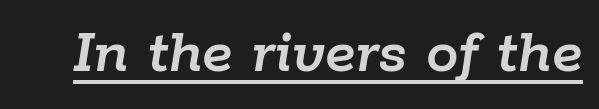
{"italic": "yes", "lean": "right", "slant_degrees": 9, "width": "normal", "stroke_contrast": "low", "x_height": "medium", "monospaced": "no", "underline": "yes", "letter_spacing": "normal", "letter_spacing_em": 0.0, "glyph_px": 65}
